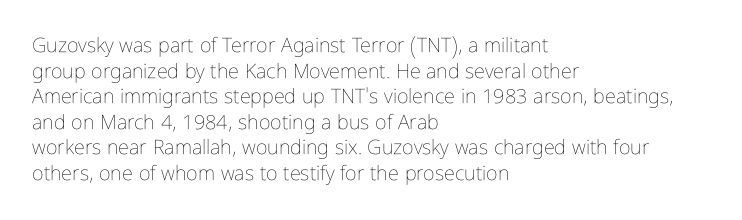
The weight would be labelled regular, book, light, or lighter still. Tall strokes in this sample are plumb rather than angled. These lines stack with their left ends in a neat column. Unmarked baselines from the first word to the last. Regular leading. A typesetter would call this zero additional tracking.
